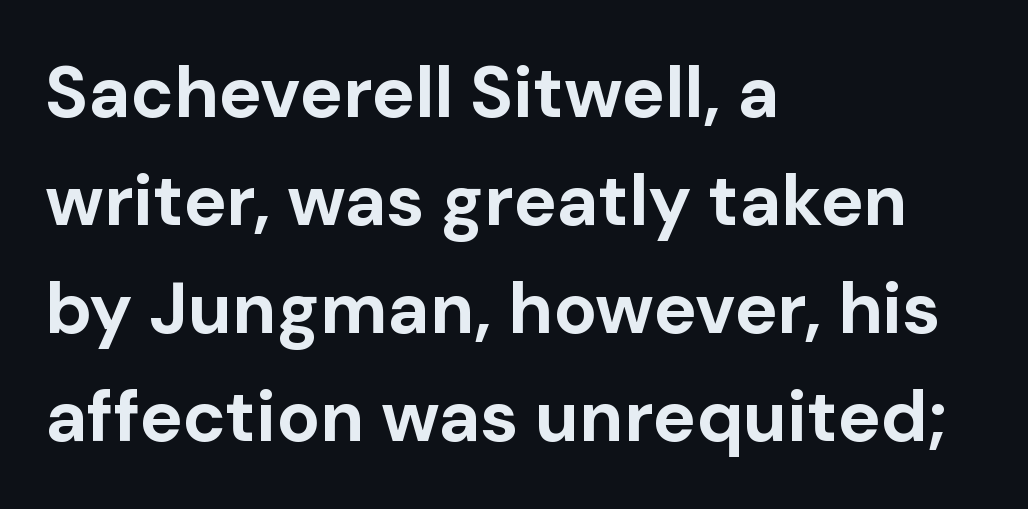
Q: Is the text bold? A: Yes.
Q: Is the text italic (slanted)? A: No, it is upright.
Q: Is the typeface a serif or a sans-serif typeface? A: Sans-serif.
Q: Is the text underlined? A: No.
Q: How is the paragraph aligned? A: Left-aligned.
Q: Is the spacing between letters normal or unusually wide? A: Normal.
Q: Is the spacing between lines tight, normal or loose? A: Normal.
Q: Width (condensed, normal, or wide)? A: Normal.
Q: Stroke contrast? A: Low.
Q: x-height? A: Medium.
Q: Monospaced? A: No.
